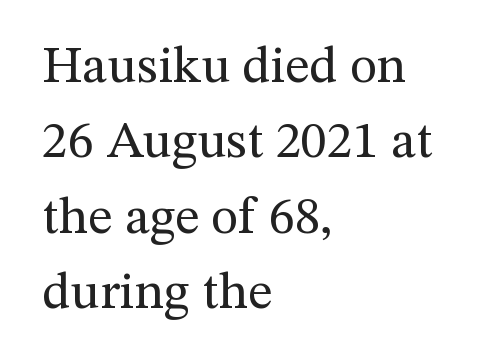
Honestly, the letter spacing is just normal — you wouldn't notice it. Vertical strokes here are truly vertical. The passage is arranged the way most books set body copy — flush left. Check under the words: just untouched page. Baseline-to-baseline distance is the conventional proportion of letter height. Font category for this specimen: serif.
